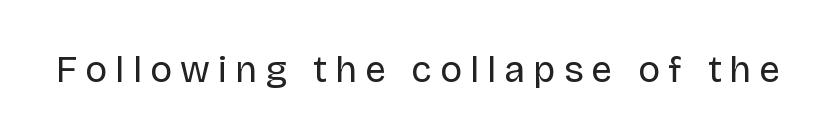
You can tell from the bare stems that sans-serif type was used. Proportional: the letters do not fall into vertical columns. The rendering inserts visible extra space after every character. No chunkiness to these letters — they're not bold. A clean baseline with only descenders dipping below it.
